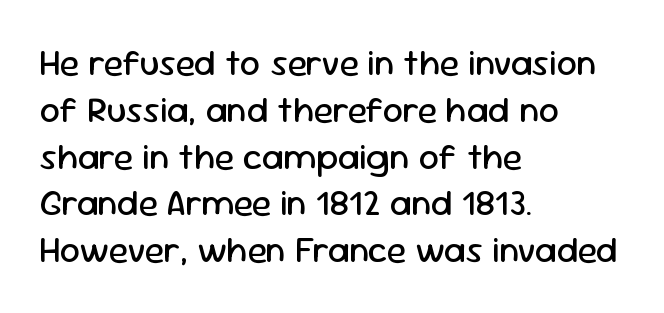
The image shows 36 px regular-weight sans-serif type, upright; set left-aligned, normal line spacing (1.3x), normal letter spacing, not underlined; low stroke contrast and a medium x-height.
